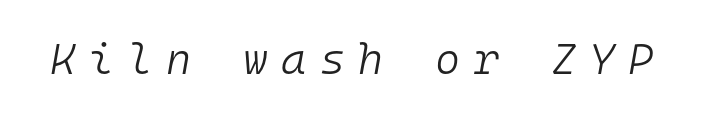
The image shows 43 px light type, italic (leaning right), monospaced; set unusually wide letter spacing (+0.31 em), not underlined; low stroke contrast and a medium x-height.
